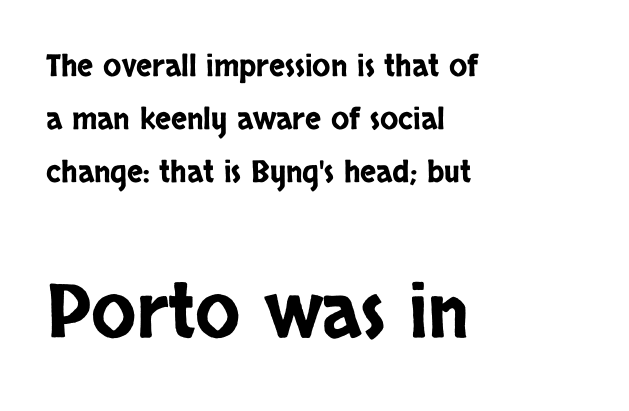
Q: Is the text italic (slanted)? A: No, it is upright.
Q: Is the typeface a serif or a sans-serif typeface? A: Sans-serif.
Q: Is the text underlined? A: No.
Q: How is the paragraph aligned? A: Left-aligned.
Q: Is the spacing between letters normal or unusually wide? A: Normal.
Q: Which block of text is set in a larger size, the first (top) or the second (bottom)? A: The second (bottom) one.
Q: Width (condensed, normal, or wide)? A: Condensed.
Q: Stroke contrast? A: Low.
Q: x-height? A: Large.
Q: Monospaced? A: No.
